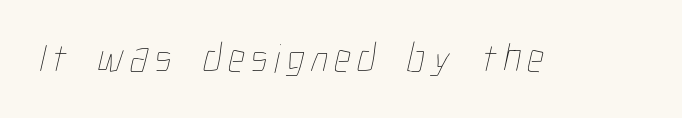
This sample has the flowing, uneven cadence of proportional lettering. Bare-footed words on every line. Unbolded letterforms with no extra heft.
